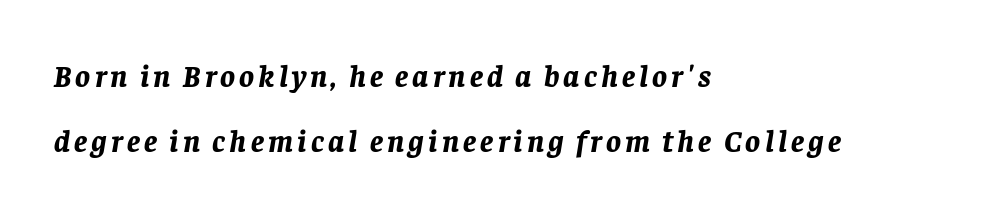
In terms of weight, the rendering is a true, heavy bold. The paragraph shown leans on its left margin. A typesetter would call this proportional, since set widths differ per character. Widely set lines give the paragraph a tall, airy silhouette. The area under the type is left untouched.
